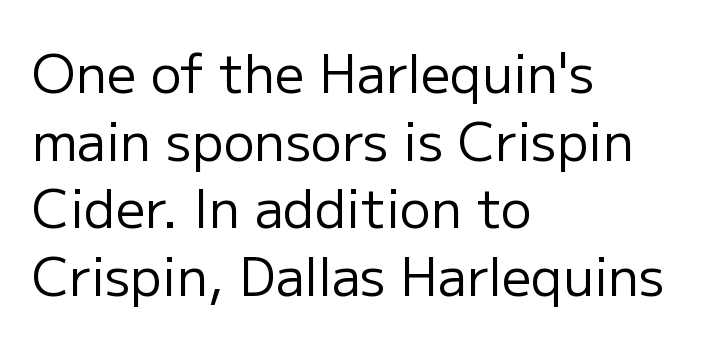
The letterforms sit shoulder to shoulder at normal distance. Stem width sits at or under what a default text font uses. Do the characters align in a grid? No, the font is proportional. Unlike italic type, these characters show no tilt at all. Leftover space on each line is placed entirely after the last word.
